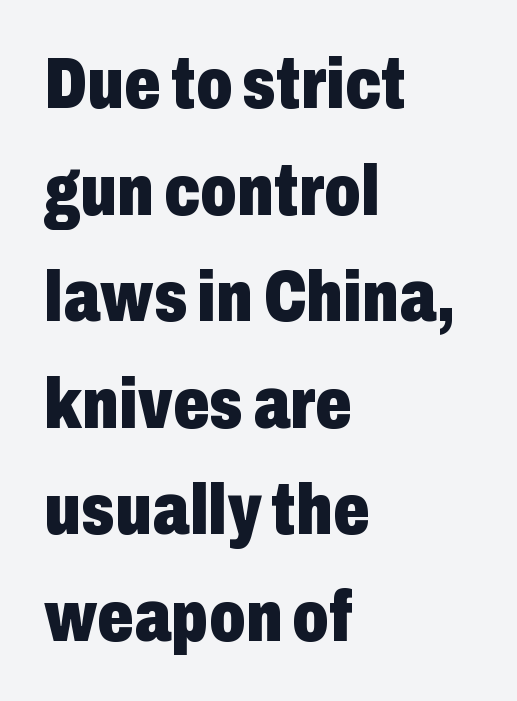
{"serif": "no", "italic": "no", "bold": "yes", "weight": "heavy", "width": "condensed", "stroke_contrast": "low", "x_height": "medium", "monospaced": "no", "underline": "no", "align": "left", "line_spacing": "normal", "line_spacing_ratio": 1.48, "letter_spacing": "normal", "letter_spacing_em": 0.0, "glyph_px": 72}
